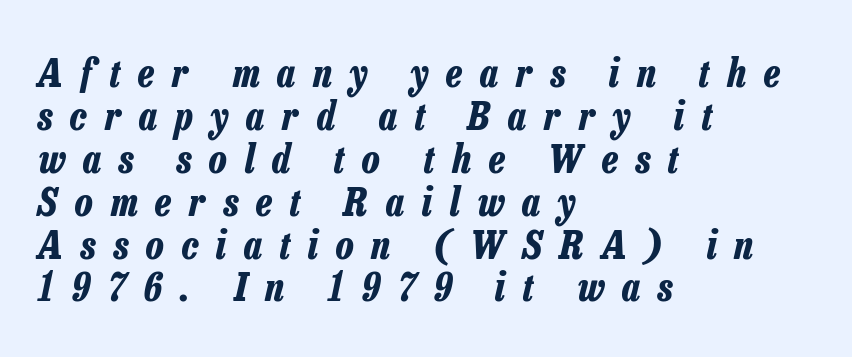
Think of a printed novel: that variable character pitch is what you see here. Compared with a centered layout, this one pins lines to the left instead. The zone under the glyphs is completely vacant. Slant detected: the letters are inclined. Pretty heavy lettering here — definitely bold.
